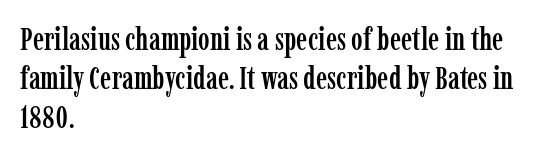
{"serif": "yes", "italic": "no", "width": "condensed", "stroke_contrast": "low", "x_height": "medium", "monospaced": "no", "underline": "no", "align": "left", "line_spacing": "normal", "line_spacing_ratio": 1.26, "letter_spacing": "normal", "letter_spacing_em": 0.0, "glyph_px": 31}
